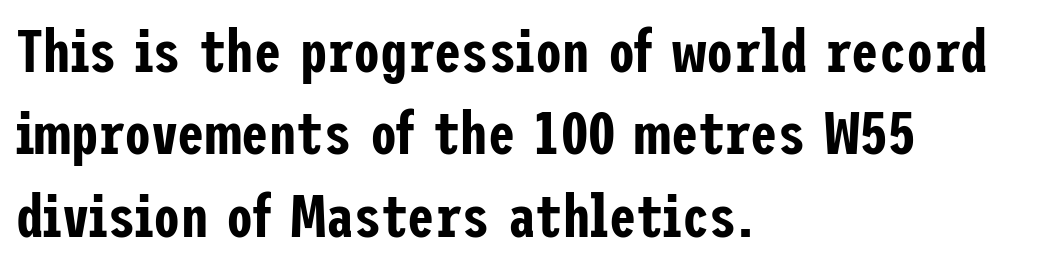
Q: Is the text italic (slanted)? A: No, it is upright.
Q: Is the typeface a serif or a sans-serif typeface? A: Sans-serif.
Q: Is the text underlined? A: No.
Q: How is the paragraph aligned? A: Left-aligned.
Q: Is the spacing between letters normal or unusually wide? A: Normal.
Q: Is the spacing between lines tight, normal or loose? A: Normal.
Q: Width (condensed, normal, or wide)? A: Condensed.
Q: Stroke contrast? A: Low.
Q: x-height? A: Medium.
